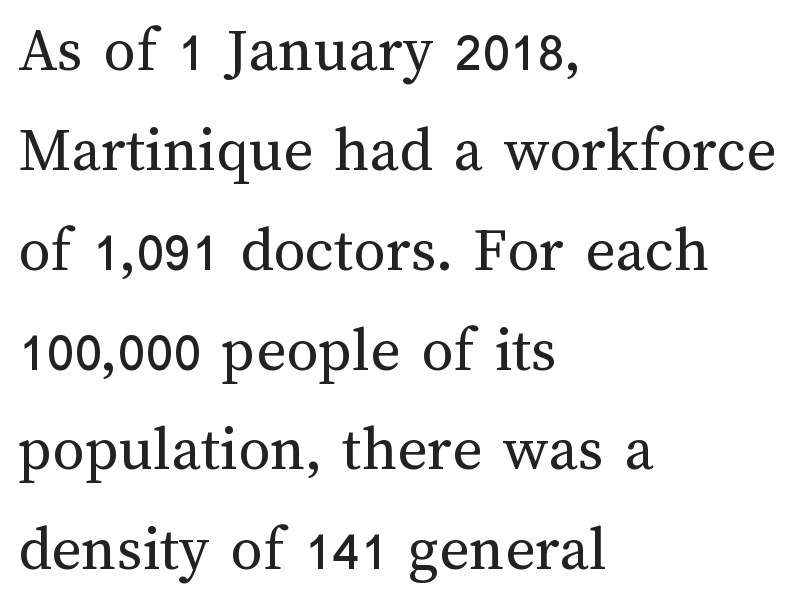
Q: Is the text bold? A: No.
Q: Is the text italic (slanted)? A: No, it is upright.
Q: Is the text underlined? A: No.
Q: How is the paragraph aligned? A: Left-aligned.
Q: Is the spacing between letters normal or unusually wide? A: Normal.
Q: Is the spacing between lines tight, normal or loose? A: Normal.
Q: Width (condensed, normal, or wide)? A: Normal.
Q: Stroke contrast? A: Medium.
Q: x-height? A: Medium.
Q: Monospaced? A: No.
